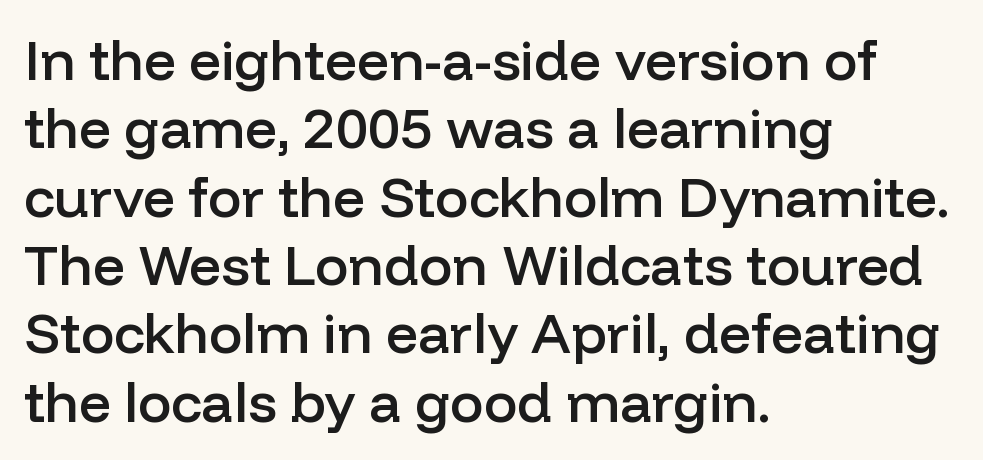
The image shows 56 px semibold sans-serif type, upright; set left-aligned, line spacing 1.22x, normal letter spacing, not underlined; low stroke contrast and a medium x-height.
